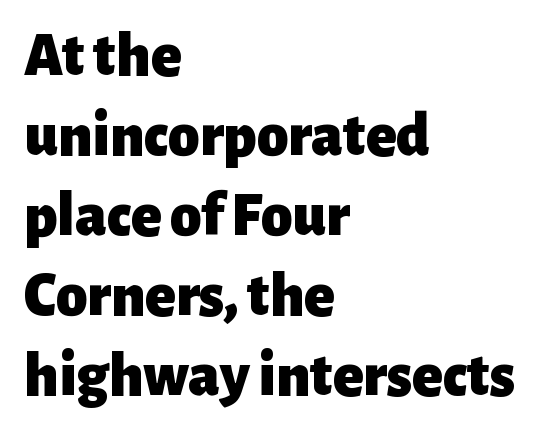
These lines carry a lot of weight — the face is fully bold. The font's upright variant was chosen for this text. Check the space under the baseline: it is left empty. Line spacing here is normal. Does the copy run flush right? No — it runs flush left.
